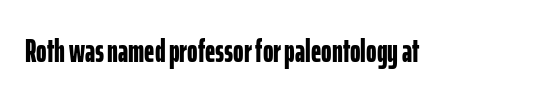
{"serif": "no", "italic": "no", "bold": "yes", "weight": "bold", "width": "condensed", "stroke_contrast": "low", "x_height": "medium", "monospaced": "no", "underline": "no", "letter_spacing": "normal", "letter_spacing_em": 0.0, "glyph_px": 32}
